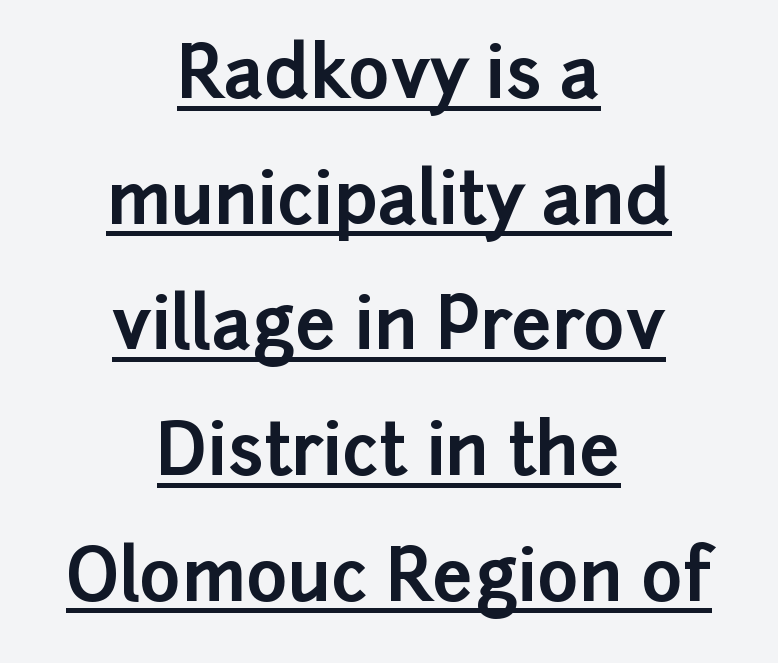
Underlined type. Observe the absence of serifs on each vertical stroke in this sample. Each line is balanced around a shared central axis. Notice how the stems are strictly vertical — no italics here. As a designer I'd log this as weight 700, bold. Note the varied advance widths — an 'i' is clearly narrower than an 'm'.
